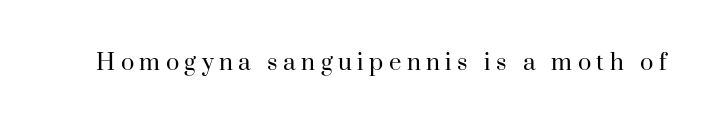
{"italic": "no", "bold": "no", "underline": "no", "letter_spacing": "wide", "letter_spacing_em": 0.25, "glyph_px": 22}
